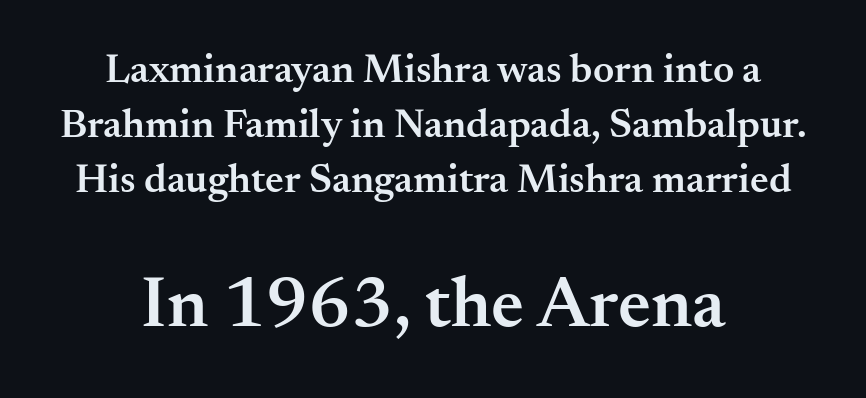
Whoever set this made the second block the dominant, larger element. Here the designer chose a conventional face with non-uniform glyph widths. Summary of vertical rhythm: regular, with standard interline spacing. The axis of the letterforms is exactly vertical. The zone under the glyphs is completely vacant. A somewhat darkened texture: the type is semibold rather than bold.
